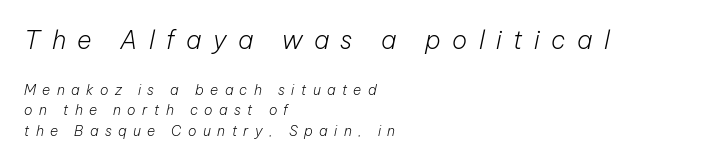
Q: Is the text bold? A: No.
Q: Is the text italic (slanted)? A: Yes, it leans right by about 12 degrees.
Q: Is the text underlined? A: No.
Q: How is the paragraph aligned? A: Left-aligned.
Q: Is the spacing between letters normal or unusually wide? A: Unusually wide.
Q: Is the spacing between lines tight, normal or loose? A: Normal.
Q: Which block of text is set in a larger size, the first (top) or the second (bottom)? A: The first (top) one.
